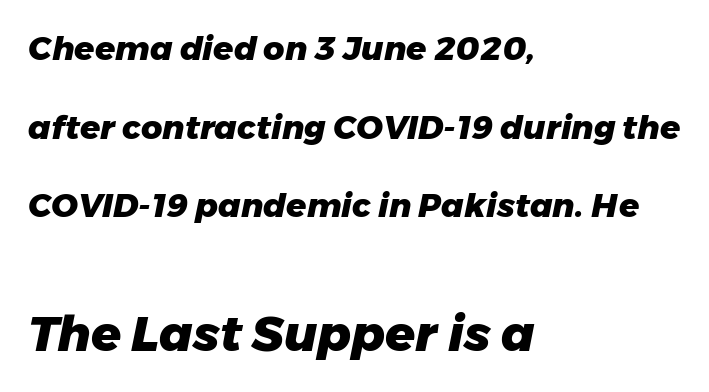
The image shows 49 px heavy type, italic (leaning right); set left-aligned, loose line spacing (2.38x), normal letter spacing, not underlined; the second (bottom) block is 1.48x larger; low stroke contrast and a medium x-height.
